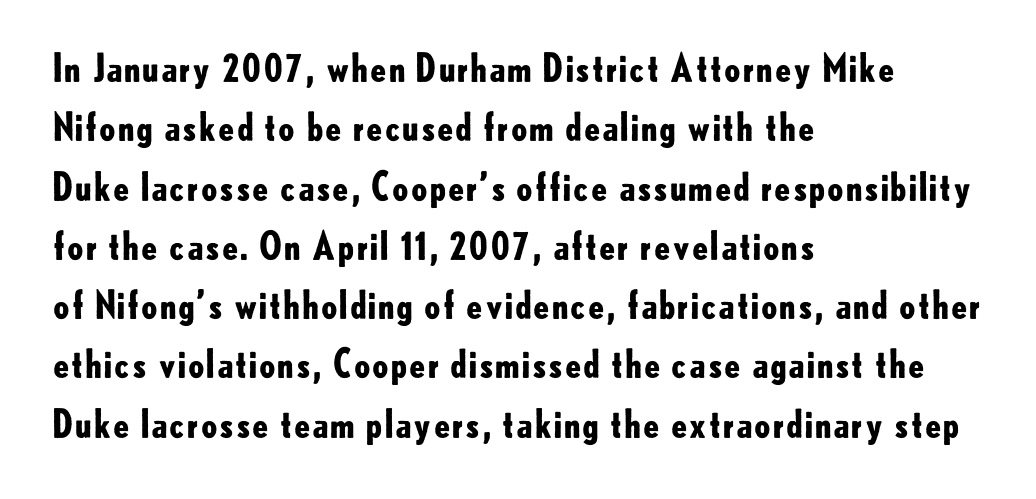
The image shows 38 px bold sans-serif type, upright; set left-aligned, normal line spacing (1.56x), normal letter spacing, not underlined; low stroke contrast and a small x-height.
